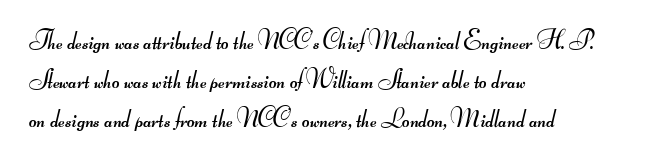
{"bold": "no", "underline": "no", "align": "left", "line_spacing": "normal", "line_spacing_ratio": 1.5, "letter_spacing": "normal", "letter_spacing_em": 0.0, "glyph_px": 26}
